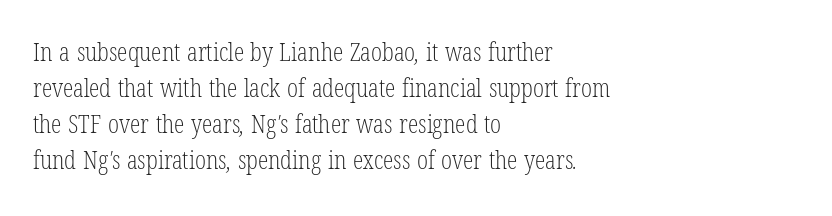
Q: Is the text bold? A: No.
Q: Is the text underlined? A: No.
Q: How is the paragraph aligned? A: Left-aligned.
Q: Is the spacing between letters normal or unusually wide? A: Normal.
Q: Is the spacing between lines tight, normal or loose? A: Normal.
